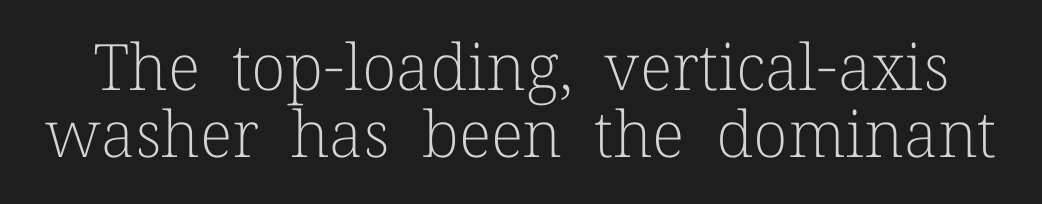
The image shows 64 px light serif type, upright; set tight line spacing (1.05x), normal letter spacing, not underlined; low stroke contrast and a medium x-height.
